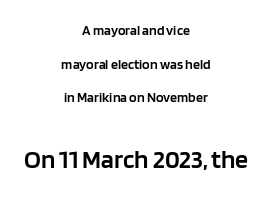
{"italic": "no", "bold": "semi", "underline": "no", "align": "center", "line_spacing": "loose", "line_spacing_ratio": 2.41, "letter_spacing": "normal", "letter_spacing_em": 0.0, "larger_block": "second", "size_ratio": 1.86, "glyph_px": 26}
